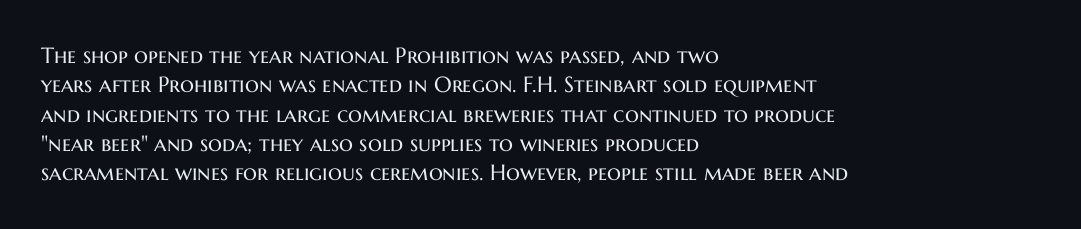
Q: Is the text bold? A: No.
Q: Is the text italic (slanted)? A: No, it is upright.
Q: Is the text underlined? A: No.
Q: How is the paragraph aligned? A: Left-aligned.
Q: Is the spacing between letters normal or unusually wide? A: Normal.
Q: Is the spacing between lines tight, normal or loose? A: Normal.
